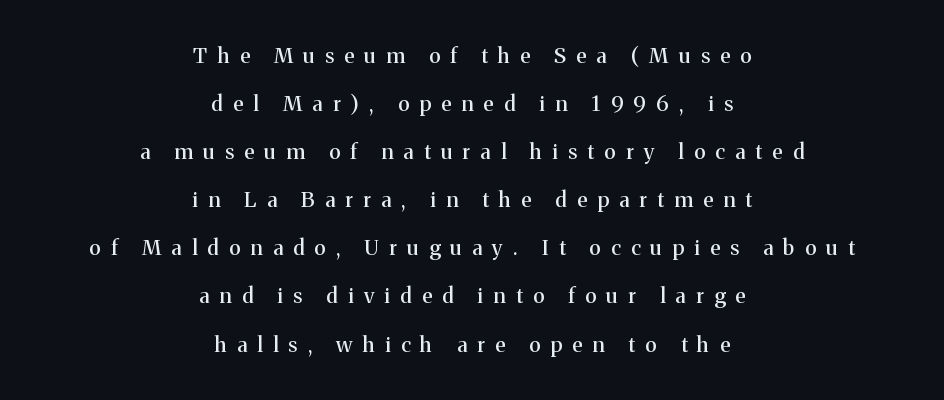
Q: Is the text italic (slanted)? A: No, it is upright.
Q: Is the text underlined? A: No.
Q: How is the paragraph aligned? A: Centered.
Q: Is the spacing between letters normal or unusually wide? A: Unusually wide.
Q: Is the spacing between lines tight, normal or loose? A: Loose.
